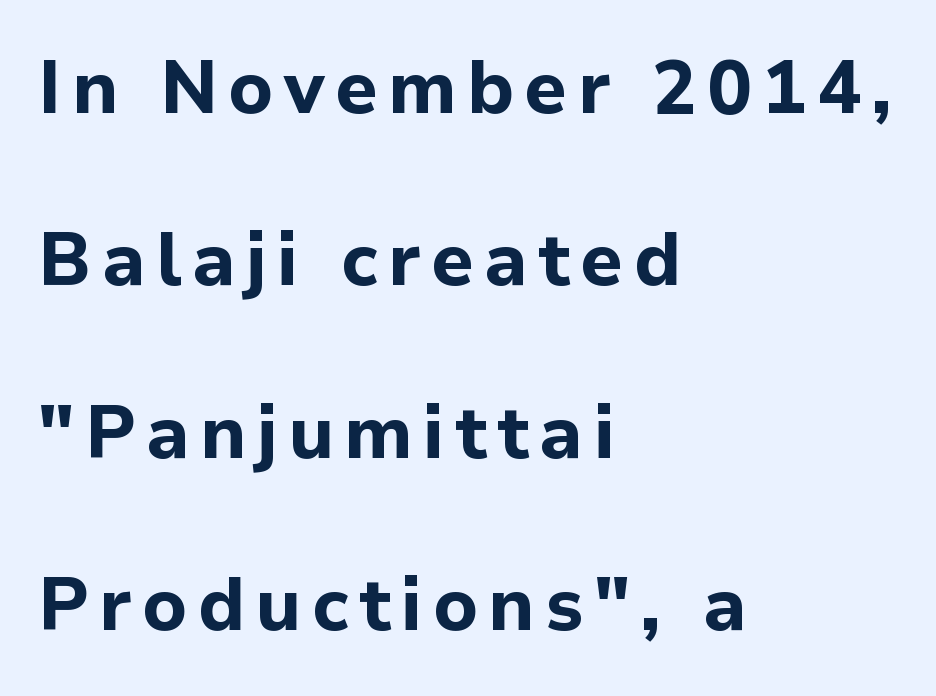
Looks like regular typesetting: each glyph gets only the width it needs. The text was rendered using a sans face with plain stroke endings. Descenders hang freely into open space. These lines stand farther apart than default settings would place them. This is heavy type, rendered in bold.
